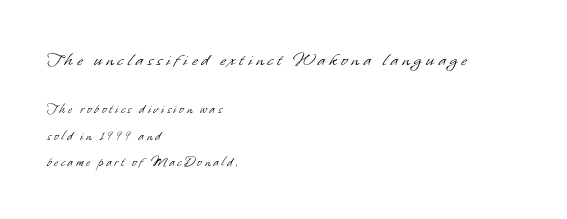
Only glyphs here, with clear space below each row. The typeface has the unassuming heft of standard copy or less. Tracking here is generous; glyphs stand well apart from one another. Scale decreases going downward across the two blocks.
